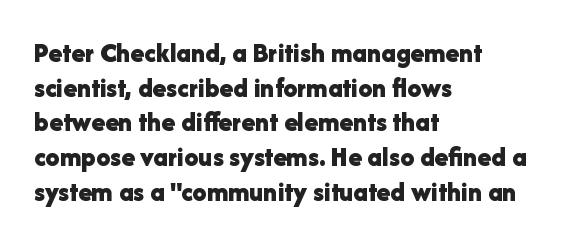
{"serif": "no", "italic": "no", "bold": "yes", "weight": "bold", "width": "normal", "stroke_contrast": "low", "x_height": "medium", "monospaced": "no", "underline": "no", "align": "left", "line_spacing_ratio": 1.24, "letter_spacing": "normal", "letter_spacing_em": 0.0, "glyph_px": 28}
